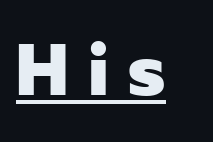
Quick note: not italic, upright. Character widths vary here, with narrow letters taking less room than wide ones. Strong, thick strokes mark this as bold type. There is plenty of visible air inserted between adjacent glyphs. Honestly, the underline is the first thing you notice here.
